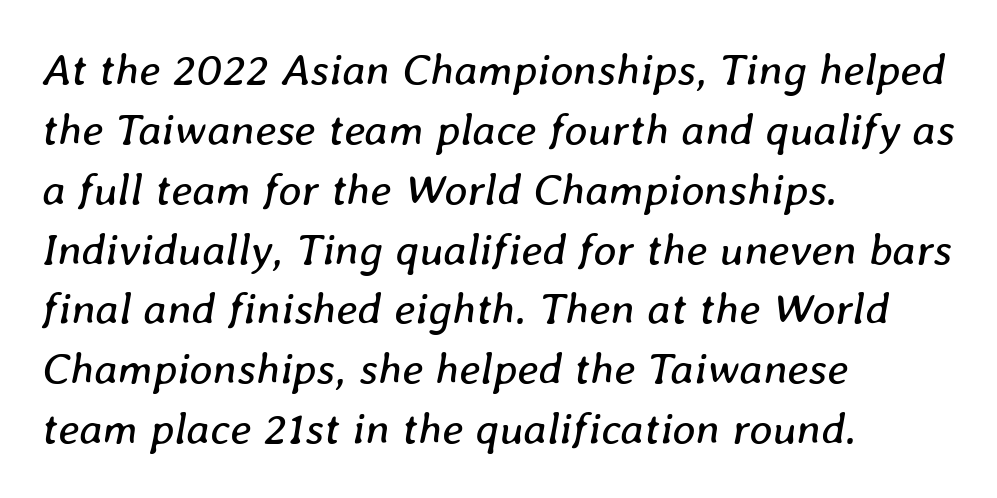
Stroke thickness stays within the range of a standard reading face or lighter. Proportional: the letters do not fall into vertical columns. The gap between lines stays unmarked. If you measured baseline to baseline, you'd find a middling distance. The rendering keeps characters at their native spacing. Casual observation: everything's shoved over to the left.
